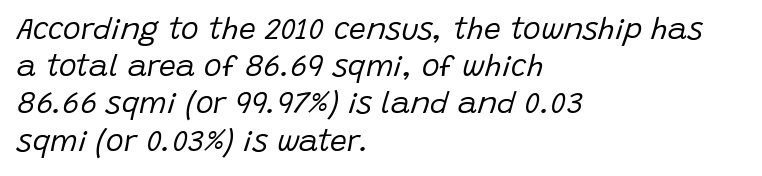
{"italic": "yes", "lean": "right", "slant_degrees": 15, "bold": "no", "weight": "regular", "width": "normal", "stroke_contrast": "low", "x_height": "large", "monospaced": "no", "underline": "no", "align": "left", "line_spacing_ratio": 1.24, "letter_spacing": "normal", "letter_spacing_em": 0.0, "glyph_px": 30}
